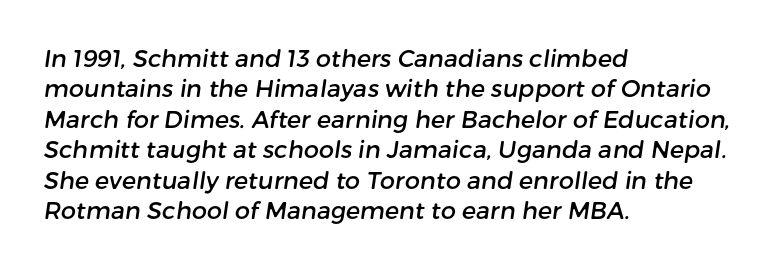
Q: Is the text underlined? A: No.
Q: How is the paragraph aligned? A: Left-aligned.
Q: Is the spacing between letters normal or unusually wide? A: Normal.
Q: Is the spacing between lines tight, normal or loose? A: Normal.
